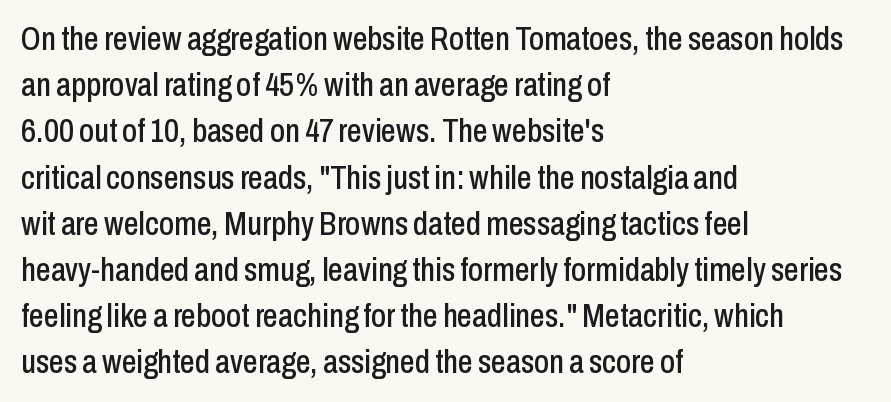
The image shows 33 px condensed sans-serif type, upright; set left-aligned, normal line spacing (1.4x), normal letter spacing, not underlined; low stroke contrast and a medium x-height.
